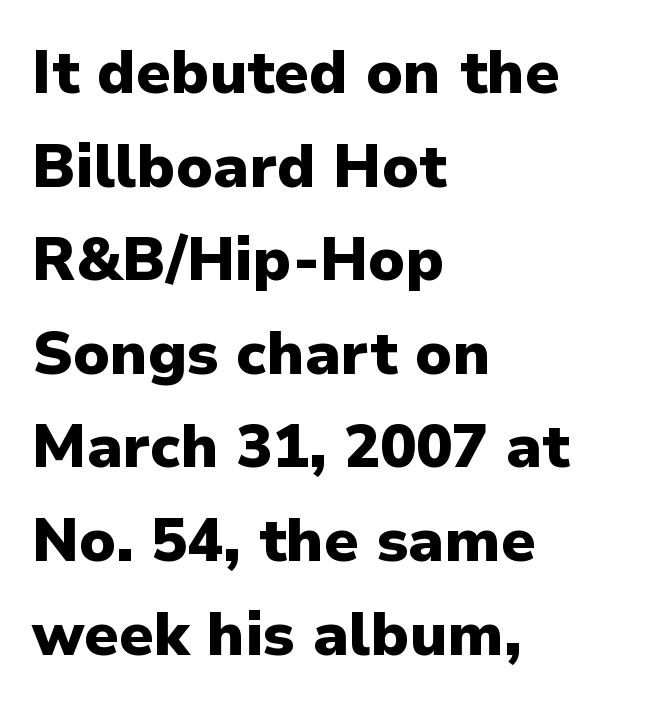
The image shows 60 px heavy sans-serif type, upright; set left-aligned, normal line spacing (1.56x), normal letter spacing, not underlined; low stroke contrast and a medium x-height.
